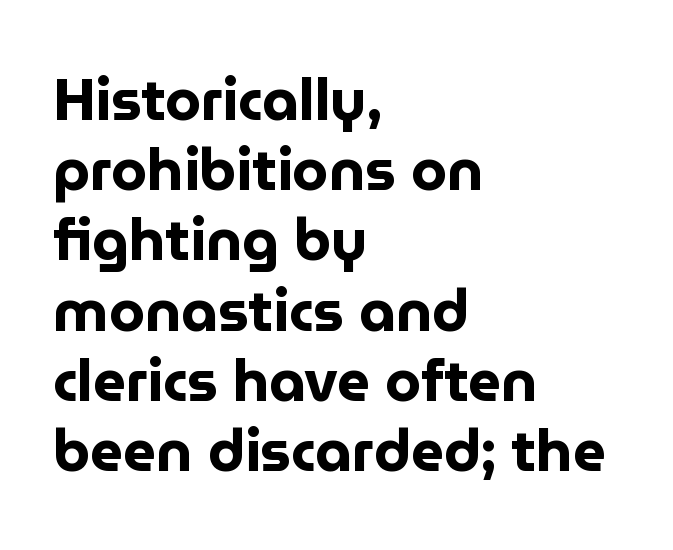
The image shows 58 px bold sans-serif type, upright; set left-aligned, line spacing 1.21x, normal letter spacing, not underlined; low stroke contrast and a medium x-height.
